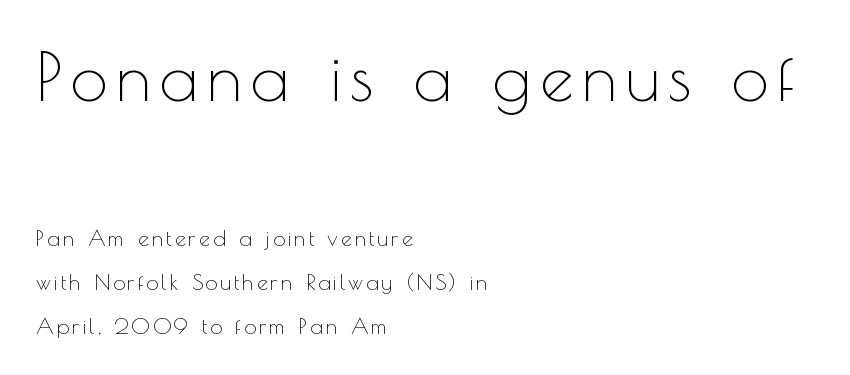
Q: Is the text bold? A: No.
Q: Is the text italic (slanted)? A: No, it is upright.
Q: Is the typeface a serif or a sans-serif typeface? A: Sans-serif.
Q: Is the text underlined? A: No.
Q: How is the paragraph aligned? A: Left-aligned.
Q: Is the spacing between lines tight, normal or loose? A: Loose.
Q: Which block of text is set in a larger size, the first (top) or the second (bottom)? A: The first (top) one.
Q: Width (condensed, normal, or wide)? A: Normal.
Q: x-height? A: Small.
Q: Monospaced? A: No.
